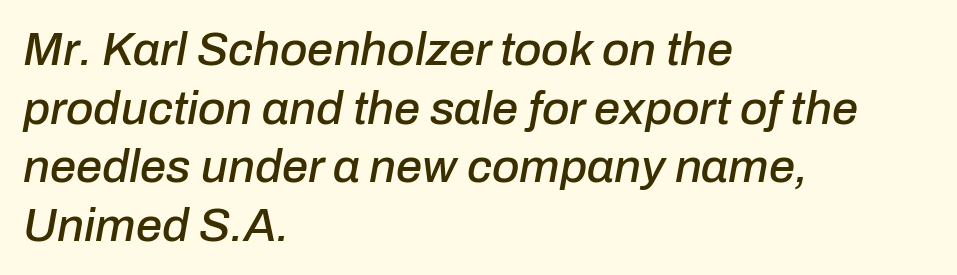
Look at the tracking — it's just the regular setting, nothing added. All the whitespace from short lines collects on the right. This sample has the flowing, uneven cadence of proportional lettering. Leading: standard.
